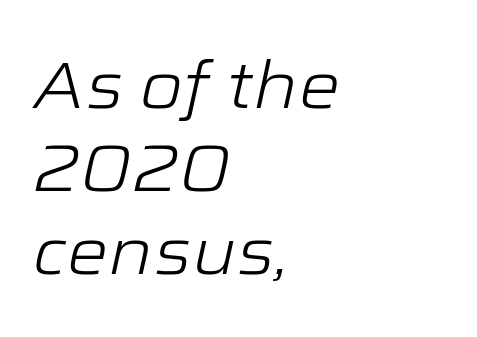
The image shows 66 px light, wide type, italic (leaning right); set left-aligned, normal line spacing (1.26x), normal letter spacing, not underlined; low stroke contrast and a medium x-height.
